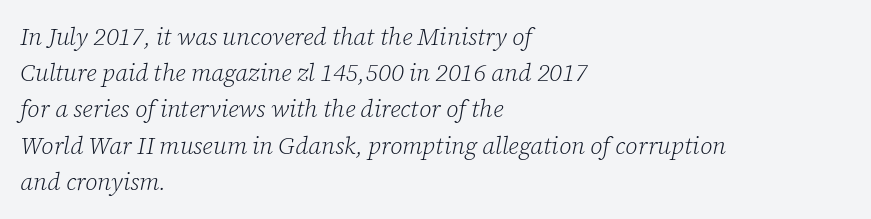
The lettering tilts uniformly, giving the passage an italic look. The rows are spaced the way most documents space them. Stem width sits at or under what a default text font uses. Each row of text sits above clean, open space. You could call the tracking neutral — neither tight nor loose.
